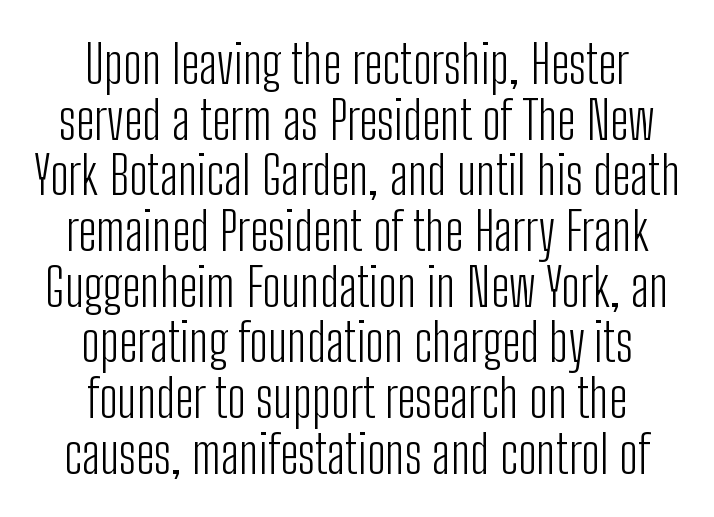
Serif or sans? Sans — the stroke terminals are bare. Each letter keeps its own natural width here, so spacing adapts to shape. The paragraph shown floats in the horizontal middle. Do the letters lean? They stand straight. Decoration check: the copy has no underline.
